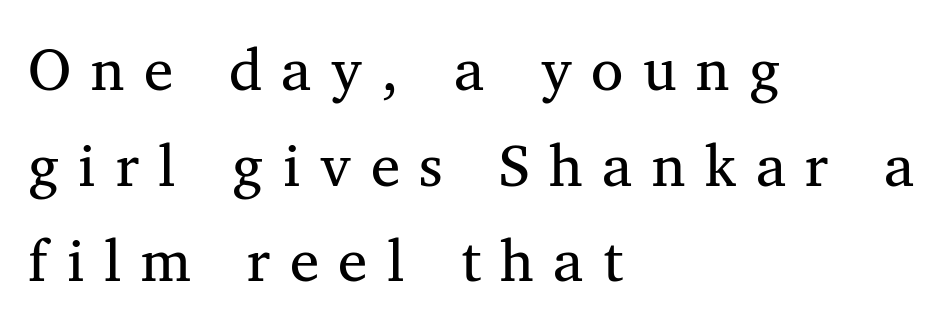
The image shows 59 px regular-weight serif type; set left-aligned, normal line spacing (1.62x), unusually wide letter spacing (+0.33 em), not underlined; medium stroke contrast and a medium x-height.
